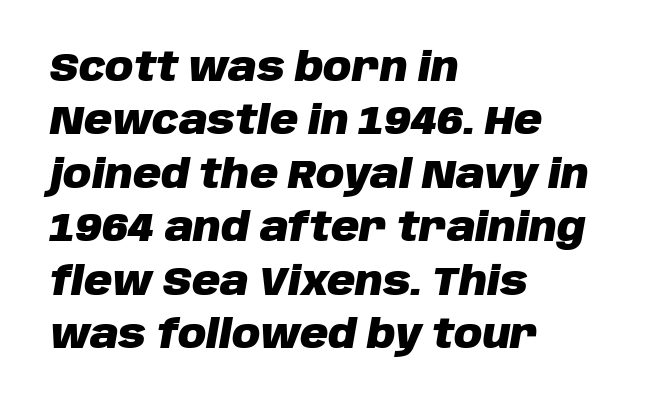
Plenty of ink on the page — the face is bold. The letters sit at their default tracking, neither squeezed nor spread. If you drew a ruler down the left edge, every line would touch it. The foot of each line stays bare and open.
